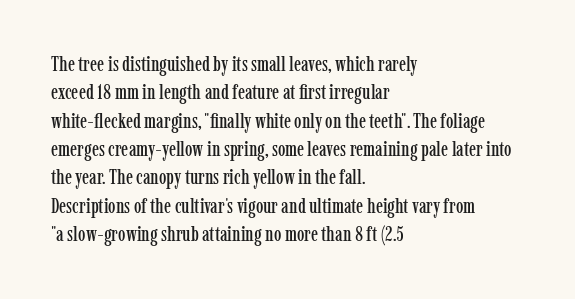
Posture: upright roman. The foot of each line stays bare and open. The passage shown stacks its lines at a standard gap. Alignment: flush left. The horizontal fit of the characters is conventional and even.
